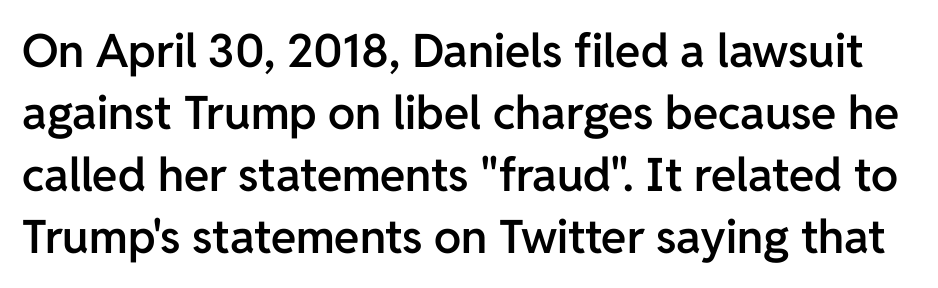
Do the characters align in a grid? No, the font is proportional. Tracking here is standard; glyphs follow each other at the usual distance. Each letter's strokes conclude bluntly, with no projecting serifs. Line spacing here is normal. This is roman type, the default non-slanted kind.
